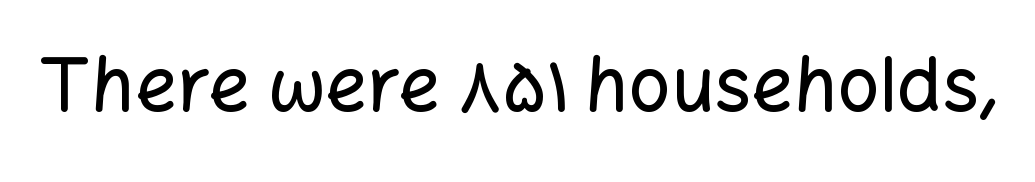
This is sans-serif lettering, the kind often seen on screens and signage. Nobody touched the tracking dial on this one. Clear beneath every line of the passage. Quick note: not italic, upright. This sample has the flowing, uneven cadence of proportional lettering.
